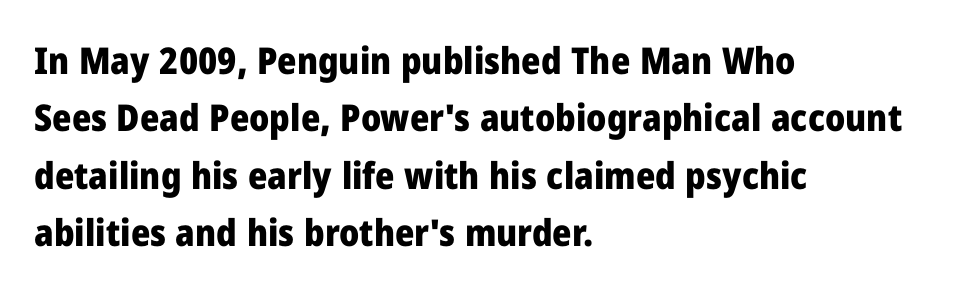
{"serif": "no", "italic": "no", "bold": "yes", "weight": "heavy", "width": "normal", "stroke_contrast": "low", "x_height": "medium", "monospaced": "no", "underline": "no", "align": "left", "line_spacing": "normal", "line_spacing_ratio": 1.55, "letter_spacing": "normal", "letter_spacing_em": 0.0, "glyph_px": 37}
